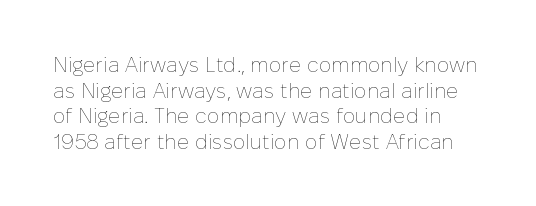
A bare baseline throughout the passage. The font sits on the lighter half of the weight spectrum, regular included. Compared with typical body copy, the letter spacing here is the same. If you drew a line through each stem, it would be perfectly vertical.
